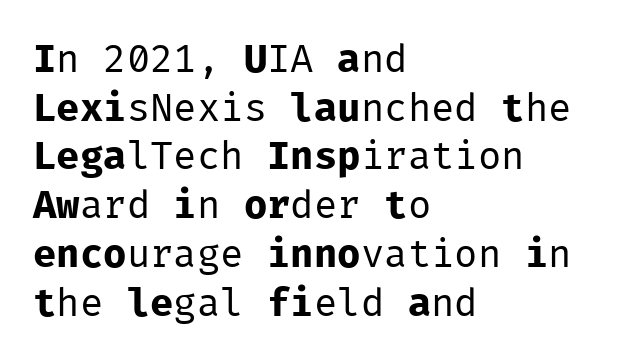
The image shows 39 px regular-weight sans-serif type, upright, monospaced; set left-aligned, normal line spacing (1.25x), normal letter spacing, not underlined; low stroke contrast and a medium x-height.
